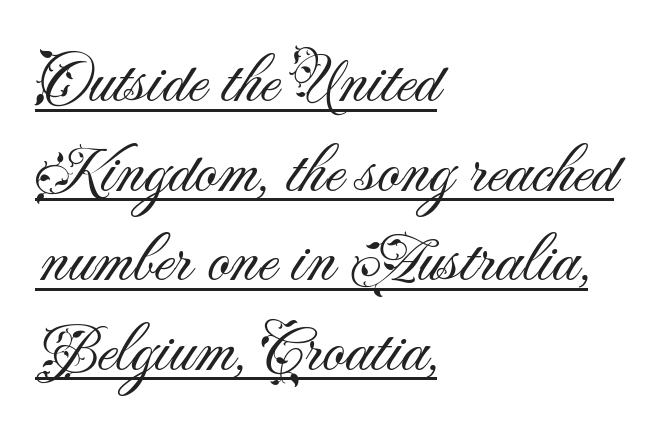
Q: Is the text bold? A: No.
Q: Is the text italic (slanted)? A: Yes.
Q: Is the typeface a serif or a sans-serif typeface? A: Sans-serif.
Q: Is the text underlined? A: Yes.
Q: How is the paragraph aligned? A: Left-aligned.
Q: Is the spacing between letters normal or unusually wide? A: Normal.
Q: Is the spacing between lines tight, normal or loose? A: Normal.
Q: Width (condensed, normal, or wide)? A: Normal.
Q: Stroke contrast? A: Medium.
Q: x-height? A: Small.
Q: Monospaced? A: No.
